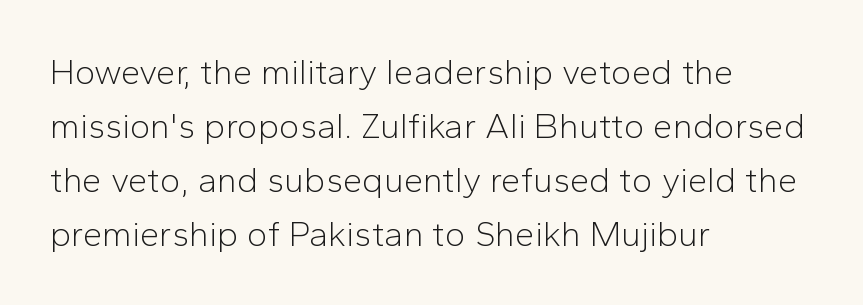
The passage shown is not bold in any degree. The typeface chosen for these lines omits serifs. The rendering keeps characters at their native spacing. A classic flush-left, rag-right setting is used for this passage.
